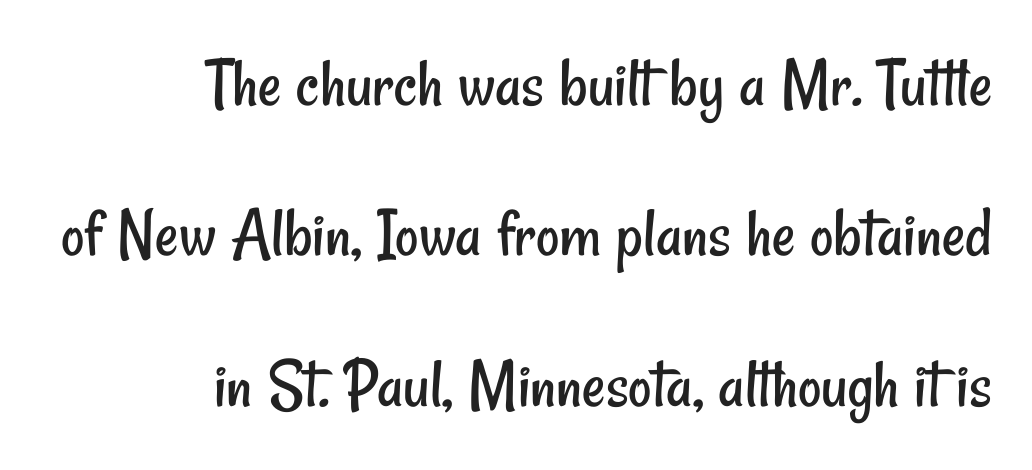
{"serif": "no", "bold": "no", "weight": "regular", "width": "condensed", "stroke_contrast": "low", "x_height": "small", "monospaced": "no", "underline": "no", "align": "right", "line_spacing": "loose", "line_spacing_ratio": 2.09, "letter_spacing": "normal", "letter_spacing_em": 0.0, "glyph_px": 72}
